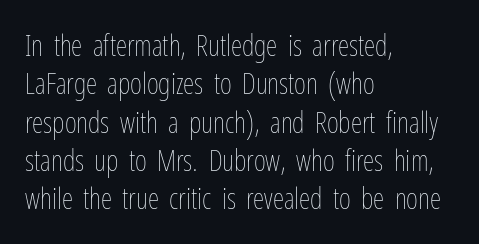
The image shows 29 px thin, condensed type, upright; set left-aligned, normal line spacing (1.32x), normal letter spacing, not underlined; low stroke contrast and a medium x-height.
